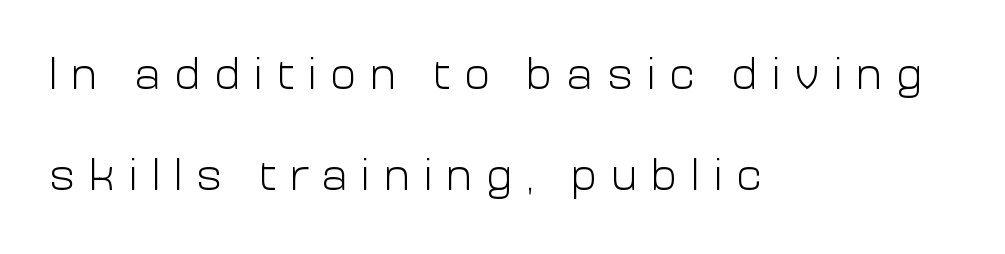
Q: Is the text bold? A: No.
Q: Is the text italic (slanted)? A: No, it is upright.
Q: Is the typeface a serif or a sans-serif typeface? A: Sans-serif.
Q: Is the text underlined? A: No.
Q: How is the paragraph aligned? A: Left-aligned.
Q: Is the spacing between letters normal or unusually wide? A: Unusually wide.
Q: Is the spacing between lines tight, normal or loose? A: Loose.
Q: Width (condensed, normal, or wide)? A: Normal.
Q: Stroke contrast? A: Low.
Q: x-height? A: Medium.
Q: Monospaced? A: No.
